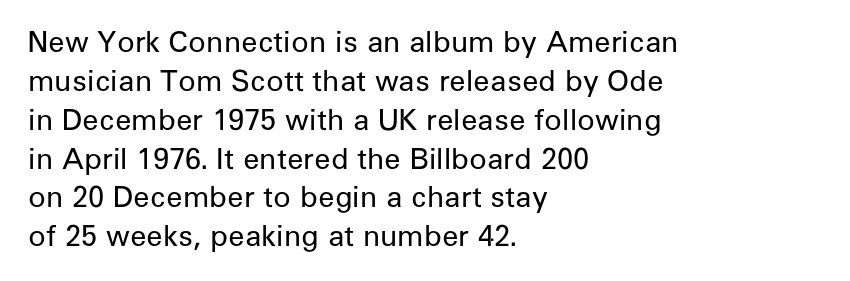
The image shows 29 px regular-weight sans-serif type, upright; set left-aligned, normal line spacing (1.34x), normal letter spacing, not underlined; low stroke contrast and a medium x-height.
